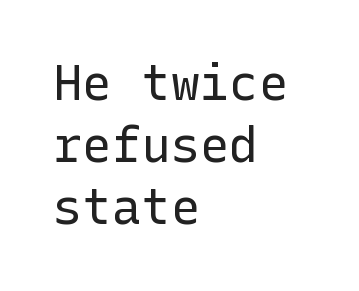
Q: Is the text bold? A: No.
Q: Is the text italic (slanted)? A: No, it is upright.
Q: Is the typeface a serif or a sans-serif typeface? A: Sans-serif.
Q: Is the text underlined? A: No.
Q: How is the paragraph aligned? A: Left-aligned.
Q: Is the spacing between letters normal or unusually wide? A: Normal.
Q: Is the spacing between lines tight, normal or loose? A: Normal.
Q: Width (condensed, normal, or wide)? A: Normal.
Q: Stroke contrast? A: Low.
Q: x-height? A: Medium.
